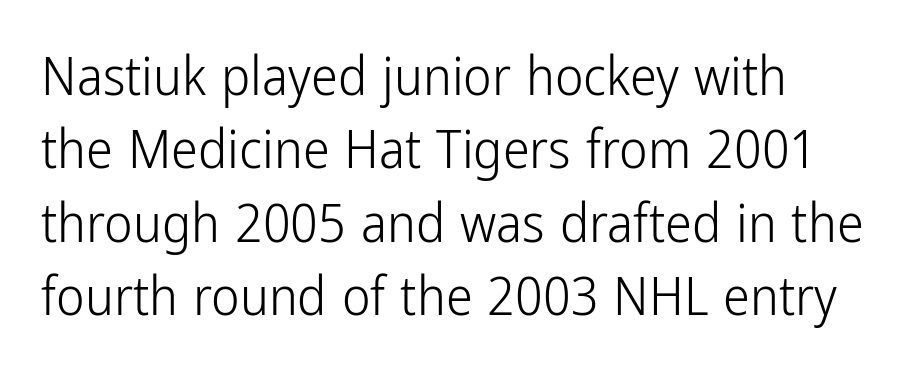
Q: Is the text bold? A: No.
Q: Is the text italic (slanted)? A: No, it is upright.
Q: Is the typeface a serif or a sans-serif typeface? A: Sans-serif.
Q: Is the text underlined? A: No.
Q: Is the spacing between letters normal or unusually wide? A: Normal.
Q: Is the spacing between lines tight, normal or loose? A: Normal.
Q: Width (condensed, normal, or wide)? A: Condensed.
Q: Stroke contrast? A: Low.
Q: x-height? A: Medium.
Q: Monospaced? A: No.
